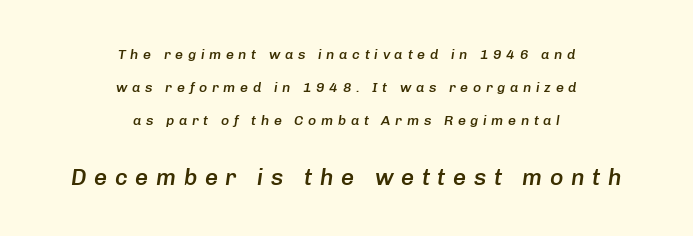
The image shows 23 px text type, italic (leaning right); set centered, loose line spacing (2.37x), unusually wide letter spacing (+0.33 em), not underlined; the second (bottom) block is 1.64x larger.
